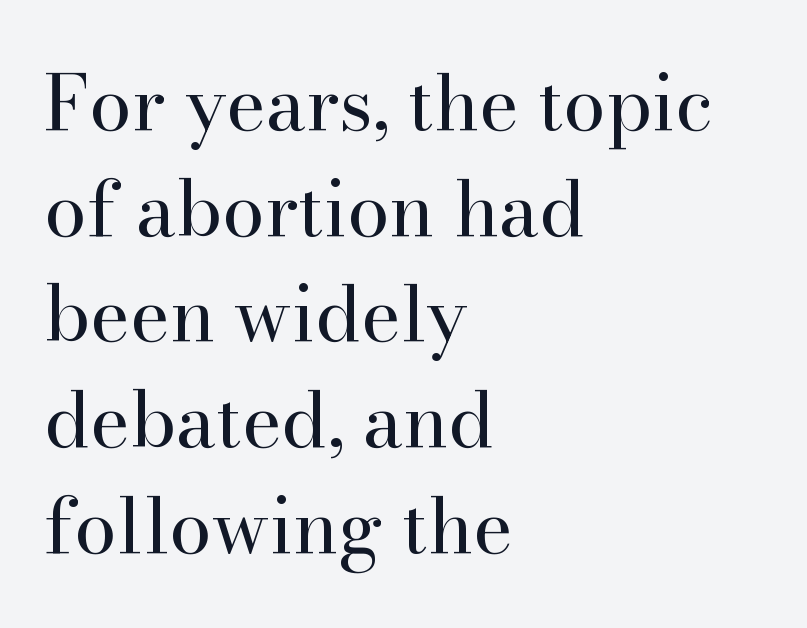
Q: Is the text bold? A: No.
Q: Is the text italic (slanted)? A: No, it is upright.
Q: Is the typeface a serif or a sans-serif typeface? A: Serif.
Q: Is the text underlined? A: No.
Q: How is the paragraph aligned? A: Left-aligned.
Q: Is the spacing between letters normal or unusually wide? A: Normal.
Q: Is the spacing between lines tight, normal or loose? A: Normal.
Q: Width (condensed, normal, or wide)? A: Normal.
Q: Stroke contrast? A: High.
Q: x-height? A: Small.
Q: Monospaced? A: No.
